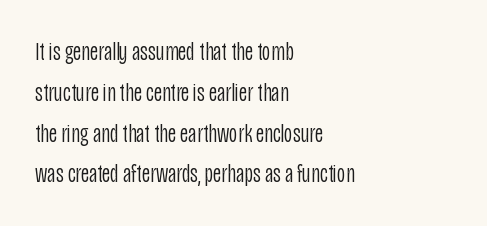
The image shows 26 px text type, upright; set left-aligned, normal line spacing (1.57x), normal letter spacing, not underlined.
